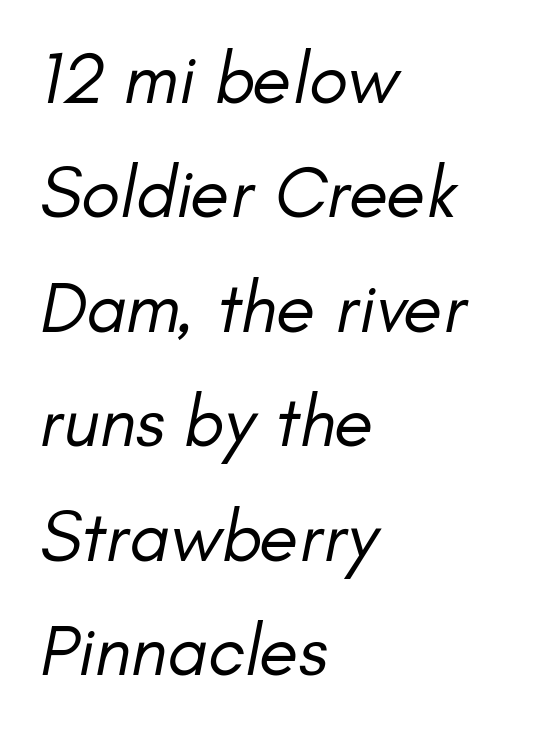
{"italic": "yes", "lean": "right", "slant_degrees": 11, "bold": "no", "weight": "regular", "width": "normal", "stroke_contrast": "low", "x_height": "small", "monospaced": "no", "underline": "no", "align": "left", "line_spacing": "normal", "line_spacing_ratio": 1.59, "letter_spacing": "normal", "letter_spacing_em": 0.0, "glyph_px": 72}
